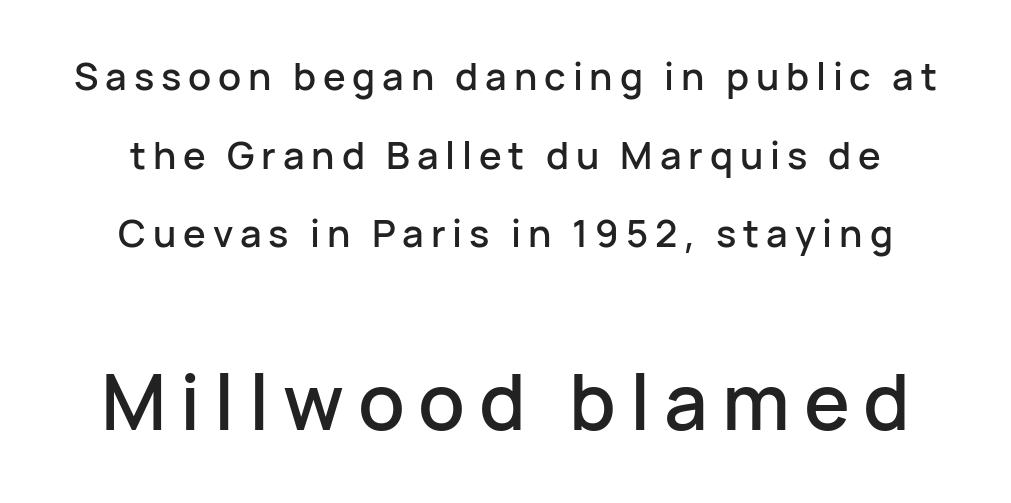
Q: Is the text italic (slanted)? A: No, it is upright.
Q: Is the typeface a serif or a sans-serif typeface? A: Sans-serif.
Q: Is the text underlined? A: No.
Q: How is the paragraph aligned? A: Centered.
Q: Is the spacing between lines tight, normal or loose? A: Loose.
Q: Which block of text is set in a larger size, the first (top) or the second (bottom)? A: The second (bottom) one.
Q: Width (condensed, normal, or wide)? A: Normal.
Q: Stroke contrast? A: Low.
Q: x-height? A: Medium.
Q: Monospaced? A: No.
